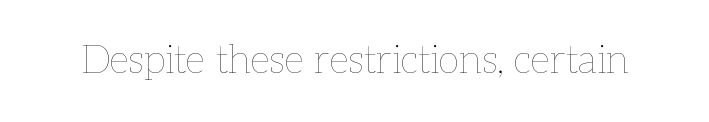
{"italic": "no", "bold": "no", "weight": "thin", "width": "normal", "stroke_contrast": "low", "x_height": "medium", "monospaced": "no", "underline": "no", "letter_spacing": "normal", "letter_spacing_em": 0.0, "glyph_px": 39}
